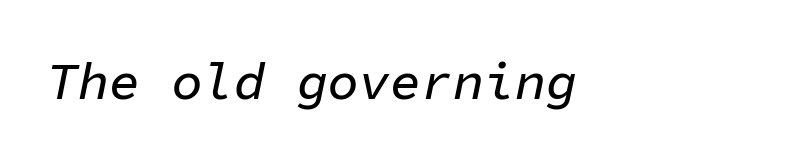
Honestly, there is no underline to notice here at all. Monospaced: the letters line up in strict vertical columns. The text block is weighted toward the left margin, trailing off unevenly rightward. Characters follow at the spacing the type designer built in.
